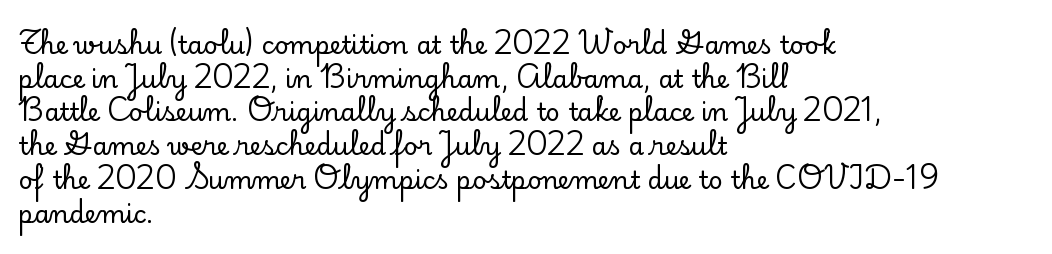
The image shows 25 px text type, upright; set left-aligned, normal line spacing (1.35x), normal letter spacing, not underlined.
